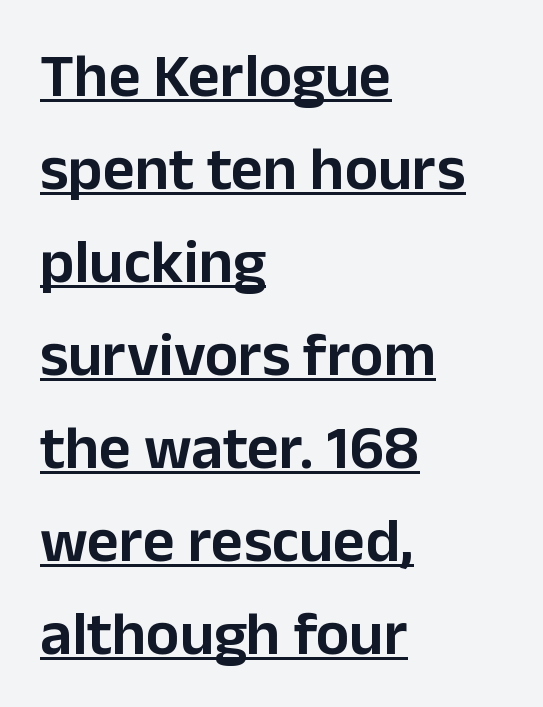
Q: Is the text italic (slanted)? A: No, it is upright.
Q: Is the typeface a serif or a sans-serif typeface? A: Sans-serif.
Q: Is the text underlined? A: Yes.
Q: How is the paragraph aligned? A: Left-aligned.
Q: Is the spacing between letters normal or unusually wide? A: Normal.
Q: Is the spacing between lines tight, normal or loose? A: Normal.
Q: Width (condensed, normal, or wide)? A: Normal.
Q: Stroke contrast? A: Low.
Q: x-height? A: Medium.
Q: Monospaced? A: No.
